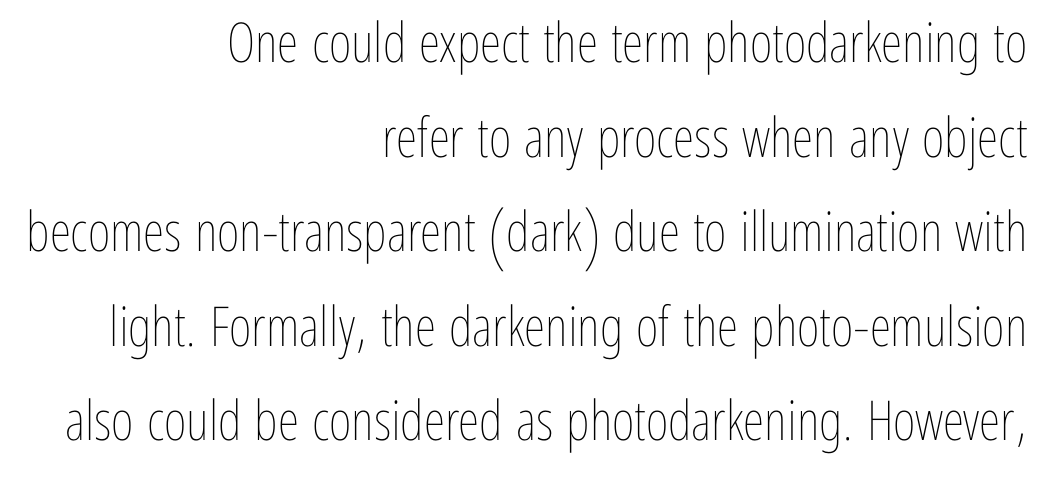
Q: Is the text bold? A: No.
Q: Is the text italic (slanted)? A: No, it is upright.
Q: Is the text underlined? A: No.
Q: How is the paragraph aligned? A: Right-aligned.
Q: Is the spacing between letters normal or unusually wide? A: Normal.
Q: Width (condensed, normal, or wide)? A: Condensed.
Q: Stroke contrast? A: Low.
Q: x-height? A: Medium.
Q: Monospaced? A: No.
